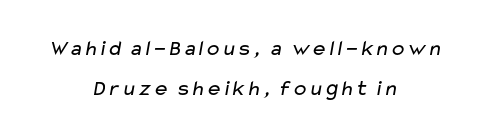
{"bold": "no", "underline": "no", "align": "center", "line_spacing_ratio": 1.83, "letter_spacing": "normal", "letter_spacing_em": 0.0, "glyph_px": 22}
